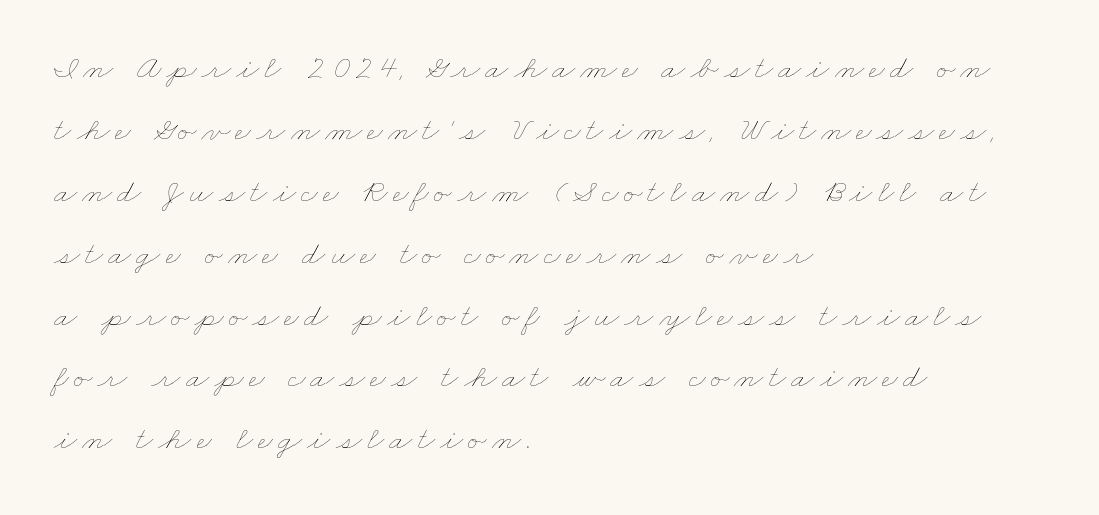
The image shows 34 px thin, wide type; set left-aligned, line spacing 1.82x, not underlined; low stroke contrast and a small x-height.
